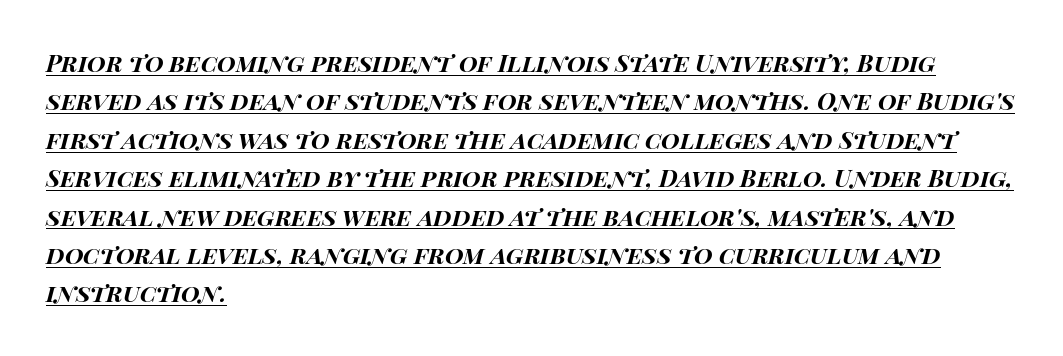
{"italic": "yes", "lean": "right", "slant_degrees": 15, "bold": "yes", "underline": "yes", "align": "left", "line_spacing": "normal", "line_spacing_ratio": 1.6, "letter_spacing": "normal", "letter_spacing_em": 0.0, "glyph_px": 24}
